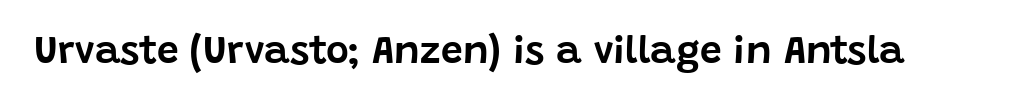
{"serif": "no", "italic": "no", "width": "normal", "stroke_contrast": "low", "x_height": "large", "monospaced": "no", "underline": "no", "letter_spacing": "normal", "letter_spacing_em": 0.0, "glyph_px": 39}
